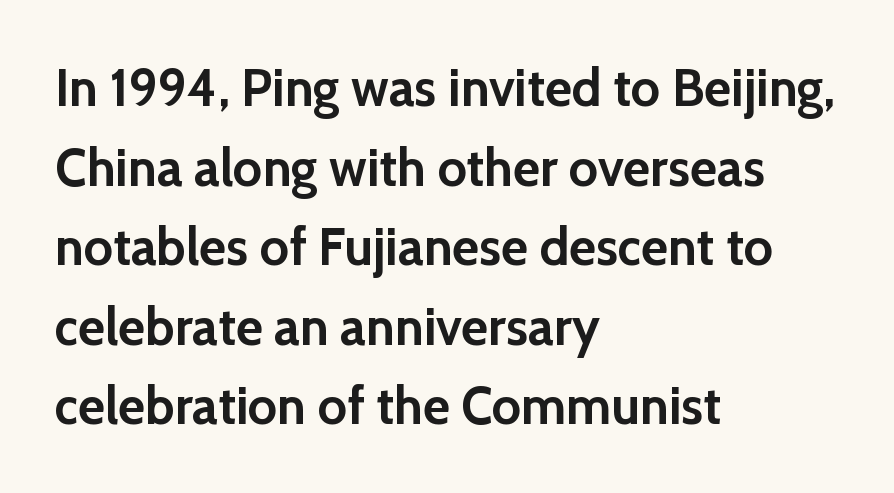
The image shows 52 px semibold sans-serif type, upright; set left-aligned, normal line spacing (1.53x), normal letter spacing, not underlined; a medium x-height.
